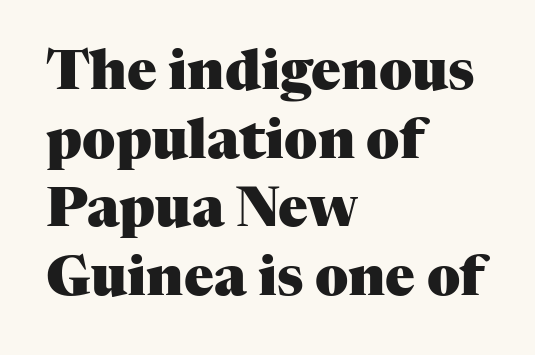
Classification — serif. A dark, heavy texture on the line: the type is bold. Spacing verdict: proportional, widths tailored to each character. Inter-character spacing is left at the font's built-in metrics. Students, observe: this is what conventionally led text looks like. You can tell it's not italic because the verticals are truly vertical.
